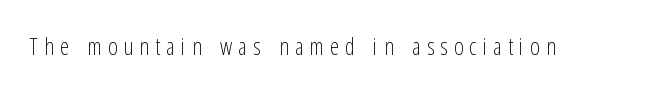
A roman cut, with each character standing at attention. The weight tops out at a normal text grade. You could only call the tracking loose — the letters float apart. The glyphs are unaccompanied by any horizontal stroke below them.
